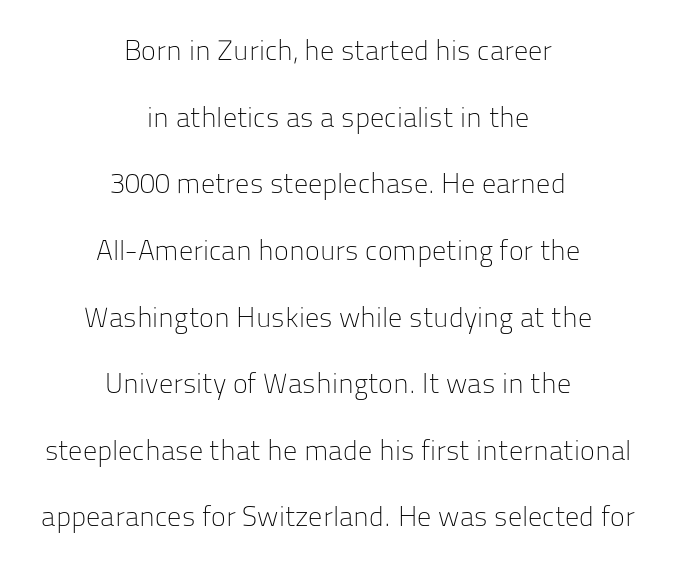
The image shows 28 px light sans-serif type, upright; set centered, loose line spacing (2.38x), normal letter spacing, not underlined; low stroke contrast and a medium x-height.
